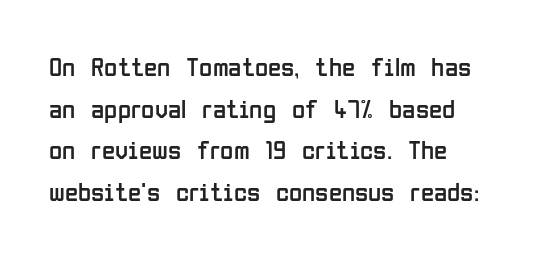
{"italic": "no", "bold": "no", "underline": "no", "align": "left", "line_spacing": "normal", "line_spacing_ratio": 1.54, "letter_spacing": "normal", "letter_spacing_em": 0.0, "glyph_px": 27}
